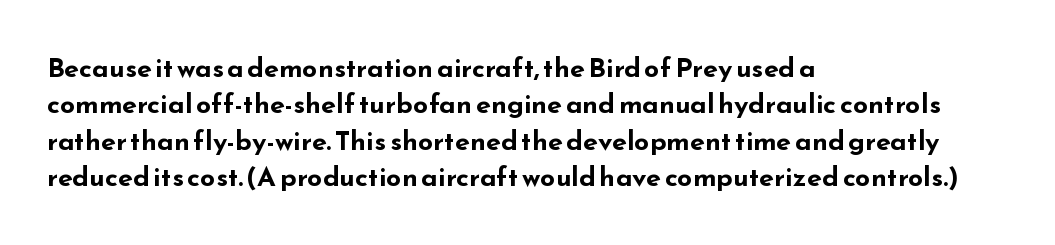
The lettering stays uniformly vertical, giving the passage a roman look. Letters rest on an invisible, unmarked baseline. This block has exactly the height ordinary leading produces. Spacing between characters is what you'd get straight out of the box. Notice how thick the strokes are: this is what a full bold looks like.
